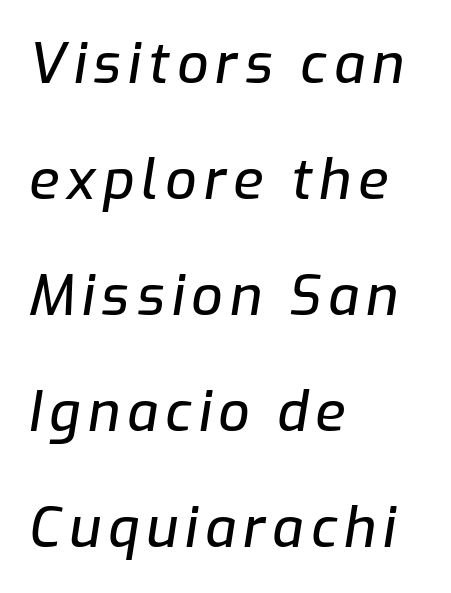
The strip under each line holds only bare page. The text block is weighted toward the left margin, trailing off unevenly rightward. The typography opts for an oblique posture over an upright one. Compared with typical paragraphs, the rows here are farther apart. The face used here is proportionally spaced, like ordinary book or web type.
